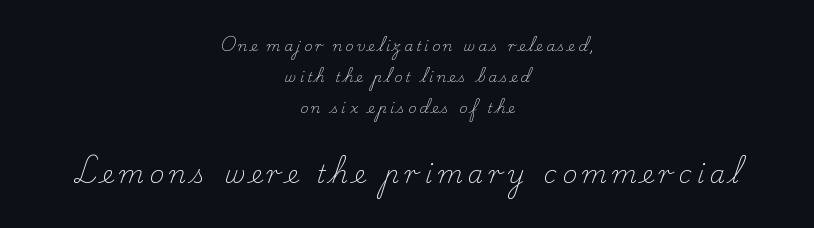
Q: Is the text bold? A: No.
Q: Is the text italic (slanted)? A: Yes.
Q: Is the text underlined? A: No.
Q: How is the paragraph aligned? A: Centered.
Q: Is the spacing between letters normal or unusually wide? A: Unusually wide.
Q: Is the spacing between lines tight, normal or loose? A: Loose.
Q: Which block of text is set in a larger size, the first (top) or the second (bottom)? A: The second (bottom) one.
